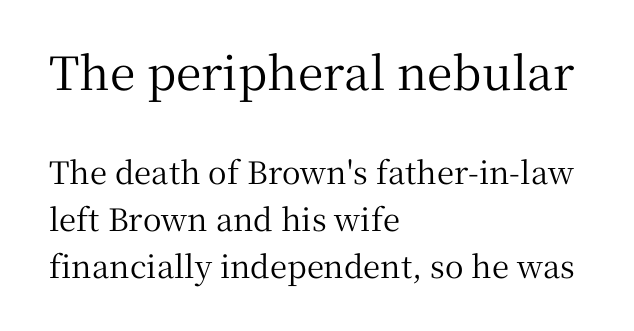
The image shows 46 px serif type, upright; set left-aligned, normal line spacing (1.52x), normal letter spacing, not underlined; the first (top) block is 1.48x larger; medium stroke contrast and a medium x-height.
